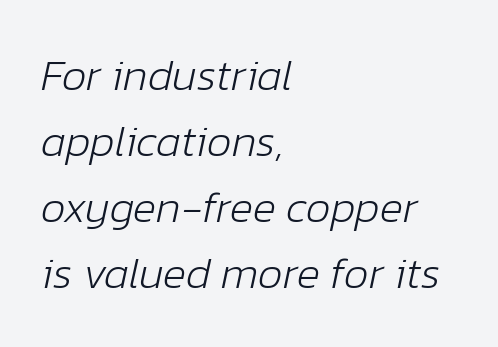
Q: Is the text bold? A: No.
Q: Is the text italic (slanted)? A: Yes, it leans right by about 12 degrees.
Q: Is the text underlined? A: No.
Q: How is the paragraph aligned? A: Left-aligned.
Q: Is the spacing between letters normal or unusually wide? A: Normal.
Q: Is the spacing between lines tight, normal or loose? A: Normal.
Q: Width (condensed, normal, or wide)? A: Normal.
Q: Stroke contrast? A: Low.
Q: x-height? A: Medium.
Q: Monospaced? A: No.
